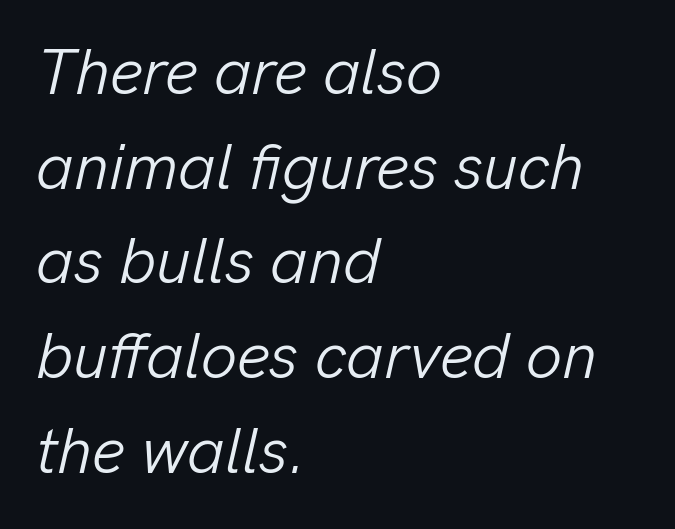
Q: Is the text bold? A: No.
Q: Is the text italic (slanted)? A: Yes, it leans right by about 13 degrees.
Q: Is the text underlined? A: No.
Q: How is the paragraph aligned? A: Left-aligned.
Q: Is the spacing between letters normal or unusually wide? A: Normal.
Q: Is the spacing between lines tight, normal or loose? A: Normal.
Q: Width (condensed, normal, or wide)? A: Normal.
Q: Stroke contrast? A: Low.
Q: x-height? A: Medium.
Q: Monospaced? A: No.
